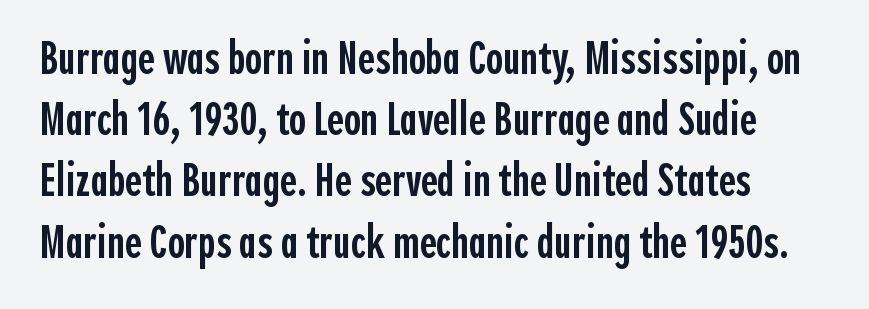
{"serif": "no", "italic": "no", "bold": "semi", "weight": "semibold", "width": "condensed", "x_height": "medium", "monospaced": "no", "underline": "no", "line_spacing": "normal", "line_spacing_ratio": 1.33, "letter_spacing": "normal", "letter_spacing_em": 0.0, "glyph_px": 46}
